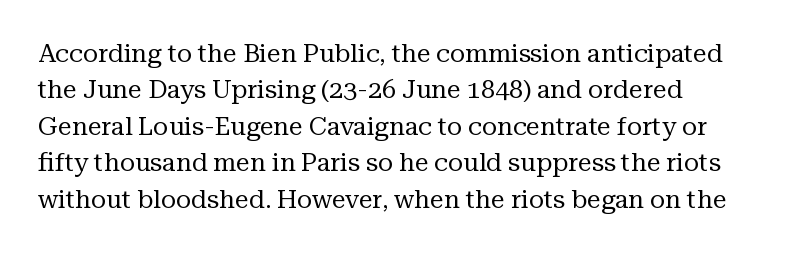
{"italic": "no", "bold": "no", "underline": "no", "line_spacing": "normal", "line_spacing_ratio": 1.46, "letter_spacing": "normal", "letter_spacing_em": 0.0, "glyph_px": 25}
